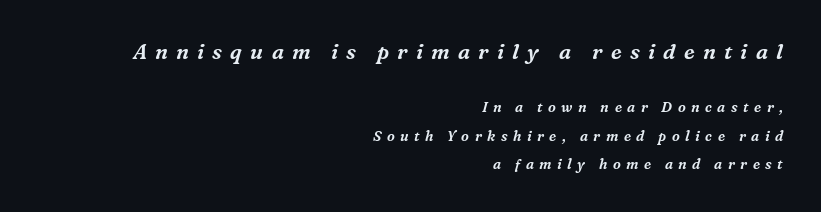
{"italic": "yes", "lean": "right", "slant_degrees": 16, "underline": "no", "align": "right", "line_spacing": "loose", "line_spacing_ratio": 2.05, "letter_spacing": "wide", "letter_spacing_em": 0.39, "larger_block": "first", "size_ratio": 1.5, "glyph_px": 21}
